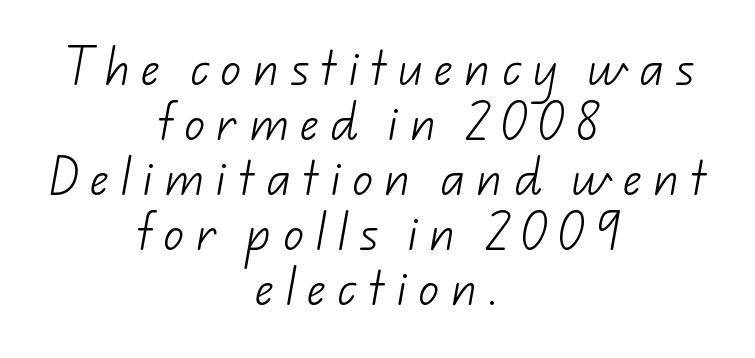
How would I describe the line gaps? Plain and ordinary. Typeset on center — no edge is straight. Here the designer chose a conventional face with non-uniform glyph widths. The line texture is sparse and dotted thanks to wide tracking. Plain, unruled lines of type. The letters carry no serifs — their stems end cleanly without finishing strokes.
